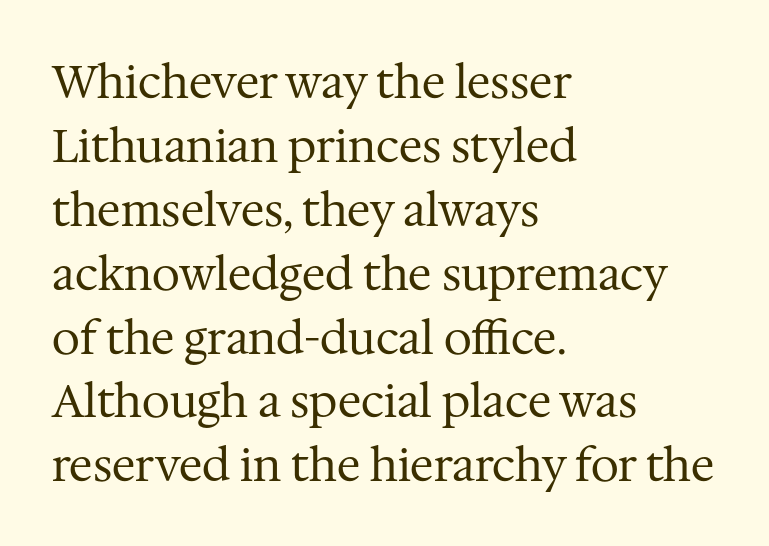
No chunkiness to these letters — they're not bold. The line-height multiplier appears to be the usual default. Each letter's strokes conclude with small projecting serifs. Is this a fixed-width face? No — the glyphs have proportional, varying widths. Layout note: lines flush left. Posture: vertical.
